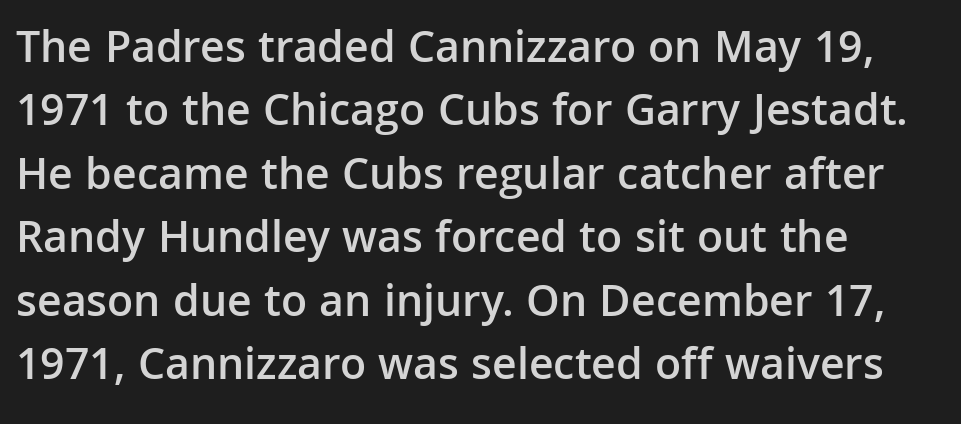
Q: Is the text bold? A: Semi-bold.
Q: Is the text italic (slanted)? A: No, it is upright.
Q: Is the typeface a serif or a sans-serif typeface? A: Sans-serif.
Q: Is the text underlined? A: No.
Q: How is the paragraph aligned? A: Left-aligned.
Q: Is the spacing between letters normal or unusually wide? A: Normal.
Q: Is the spacing between lines tight, normal or loose? A: Normal.
Q: Width (condensed, normal, or wide)? A: Normal.
Q: Stroke contrast? A: Low.
Q: x-height? A: Medium.
Q: Monospaced? A: No.
